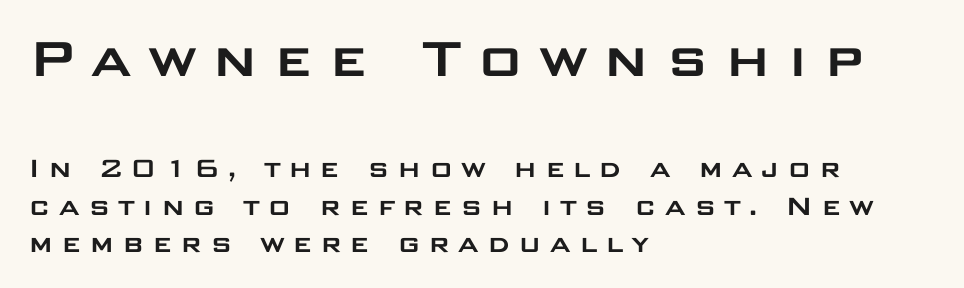
The image shows 63 px wide sans-serif type, upright; set left-aligned, line spacing 1.17x, unusually wide letter spacing (+0.23 em), not underlined; the first (top) block is 1.97x larger; low stroke contrast and a large x-height.
